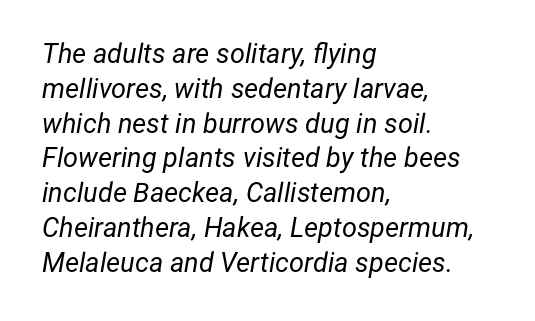
Characters are canted at an angle relative to the baseline's perpendicular. The lines in this sample share a left origin and differ only in where they stop. The letterforms sit shoulder to shoulder at normal distance. The weight would be labelled regular, book, light, or lighter still.
